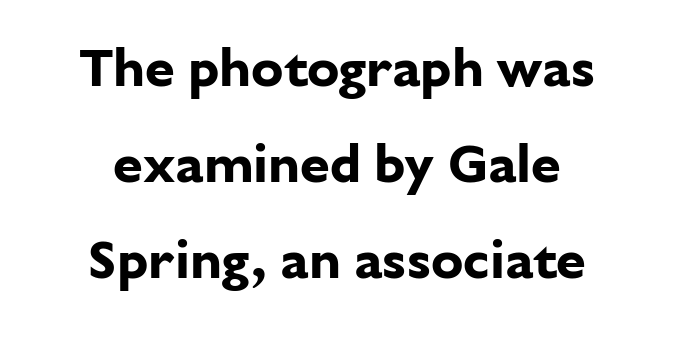
{"serif": "no", "italic": "no", "bold": "yes", "weight": "bold", "width": "normal", "stroke_contrast": "low", "x_height": "medium", "monospaced": "no", "underline": "no", "line_spacing_ratio": 1.78, "letter_spacing": "normal", "letter_spacing_em": 0.0, "glyph_px": 54}
